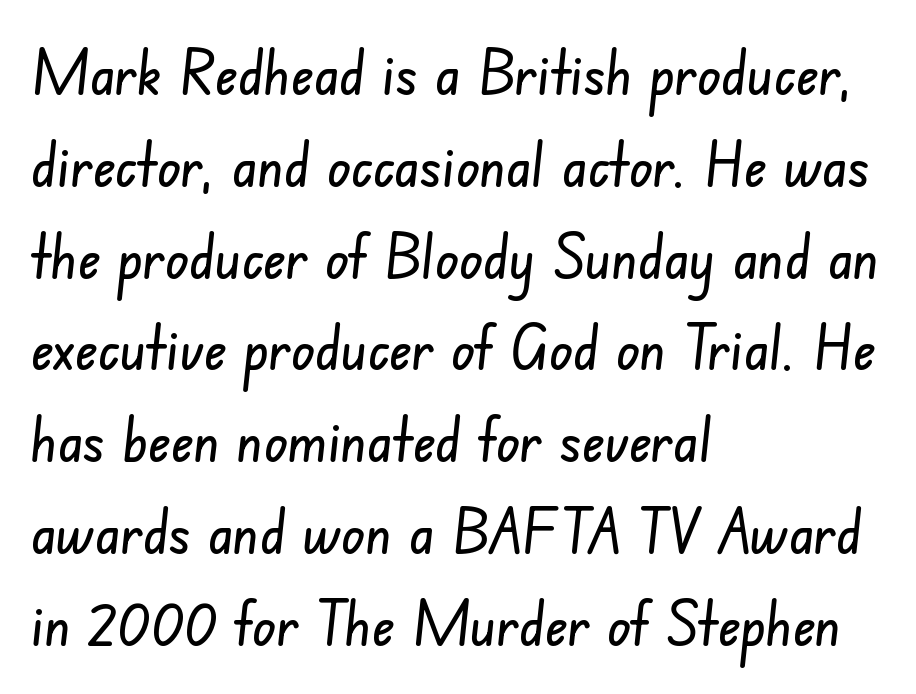
{"serif": "no", "width": "condensed", "stroke_contrast": "low", "x_height": "small", "monospaced": "no", "underline": "no", "align": "left", "line_spacing": "normal", "line_spacing_ratio": 1.48, "letter_spacing": "normal", "letter_spacing_em": 0.0, "glyph_px": 62}
